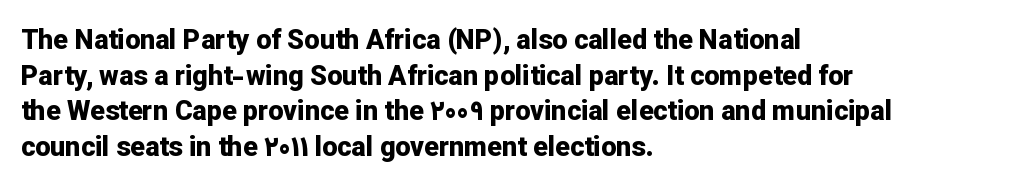
{"italic": "no", "bold": "yes", "underline": "no", "align": "left", "line_spacing": "normal", "line_spacing_ratio": 1.32, "letter_spacing": "normal", "letter_spacing_em": 0.0, "glyph_px": 27}
